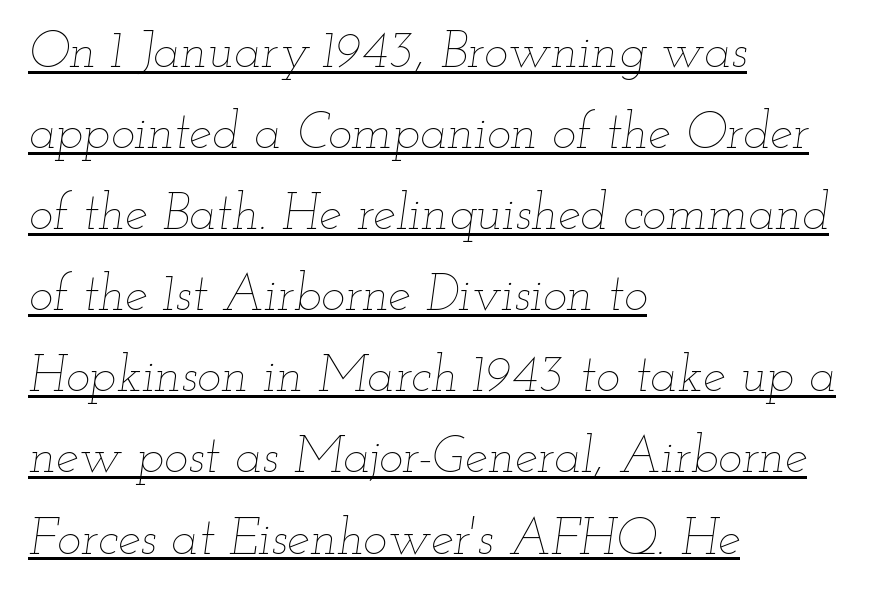
Letter spacing: default. This block has exactly the height ordinary leading produces. Is the type heavy? It reads as light-to-regular instead. The sample's only ornament is a line tracing under the words. Which margin do the lines hug? The left one — the right edge is uneven.
